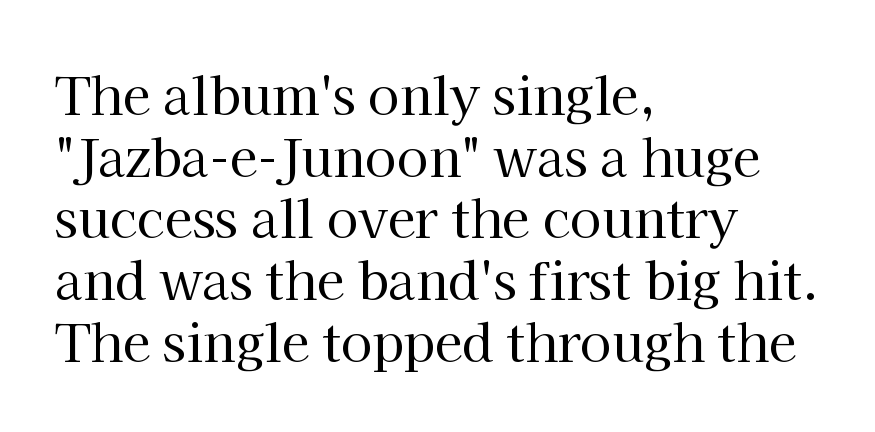
Check under the words: just untouched page. This is the regular roman posture of the typeface. Characters follow at the spacing the type designer built in. The lines are quadded left.
